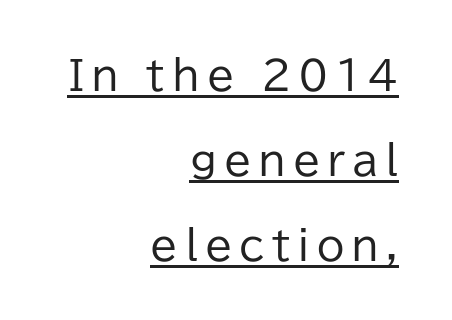
{"serif": "no", "italic": "no", "bold": "no", "weight": "regular", "width": "normal", "stroke_contrast": "low", "x_height": "medium", "monospaced": "no", "underline": "yes", "align": "right", "line_spacing": "loose", "line_spacing_ratio": 2.13, "glyph_px": 40}
